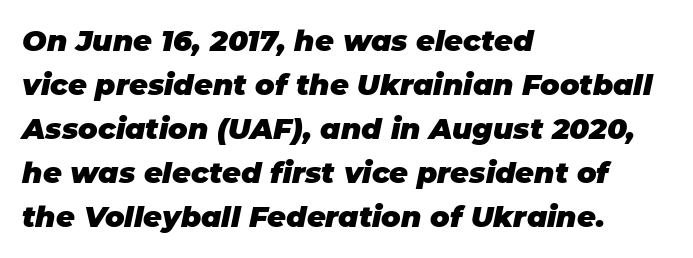
Q: Is the text bold? A: Yes.
Q: Is the text italic (slanted)? A: Yes, it leans right by about 11 degrees.
Q: Is the text underlined? A: No.
Q: How is the paragraph aligned? A: Left-aligned.
Q: Is the spacing between letters normal or unusually wide? A: Normal.
Q: Is the spacing between lines tight, normal or loose? A: Normal.
Q: Width (condensed, normal, or wide)? A: Normal.
Q: Stroke contrast? A: Low.
Q: x-height? A: Large.
Q: Monospaced? A: No.
